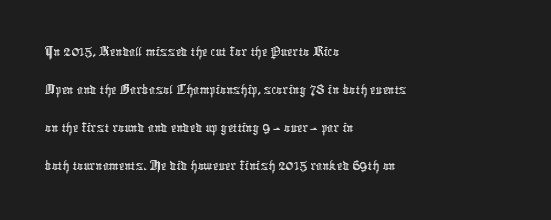
The image shows 31 px condensed sans-serif type; set left-aligned, line spacing 1.23x, normal letter spacing, not underlined; low stroke contrast and a medium x-height.
